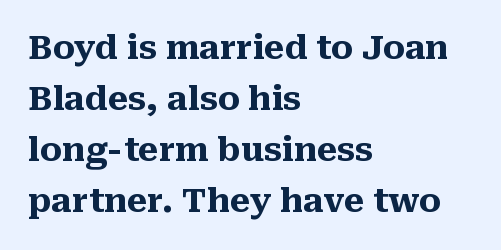
The image shows 33 px heavy serif type, upright; set left-aligned, normal line spacing (1.55x), normal letter spacing, not underlined; medium stroke contrast and a medium x-height.
